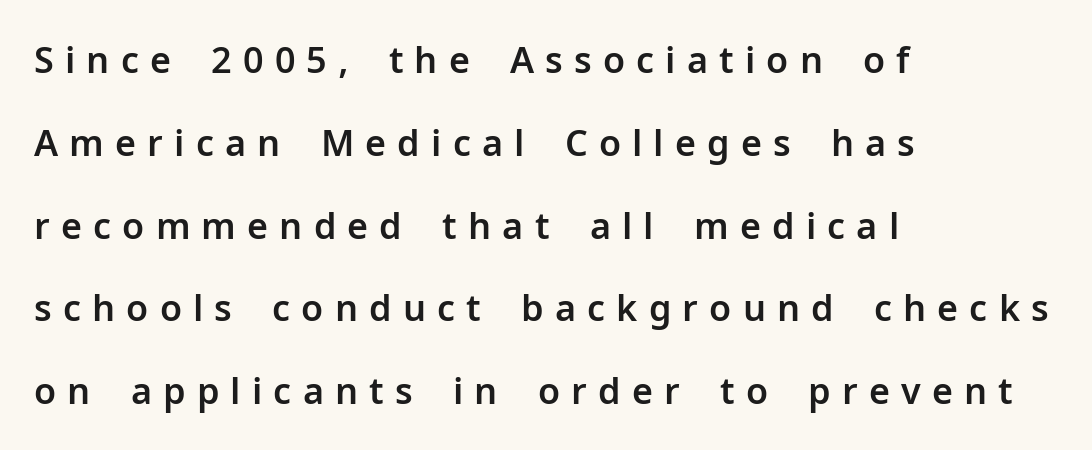
{"serif": "no", "italic": "no", "width": "normal", "stroke_contrast": "low", "x_height": "medium", "monospaced": "no", "underline": "no", "align": "left", "line_spacing": "loose", "line_spacing_ratio": 2.3, "letter_spacing": "wide", "letter_spacing_em": 0.31, "glyph_px": 36}
